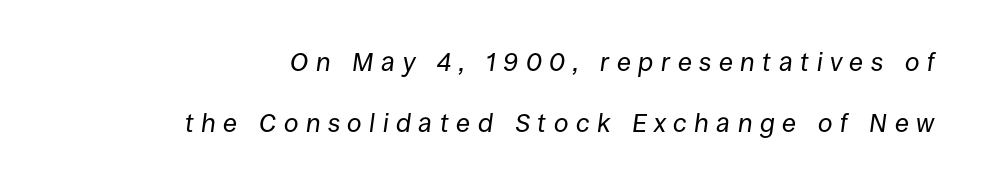
Q: Is the text bold? A: No.
Q: Is the text italic (slanted)? A: Yes, it leans right by about 8 degrees.
Q: Is the text underlined? A: No.
Q: How is the paragraph aligned? A: Right-aligned.
Q: Is the spacing between letters normal or unusually wide? A: Unusually wide.
Q: Is the spacing between lines tight, normal or loose? A: Loose.
